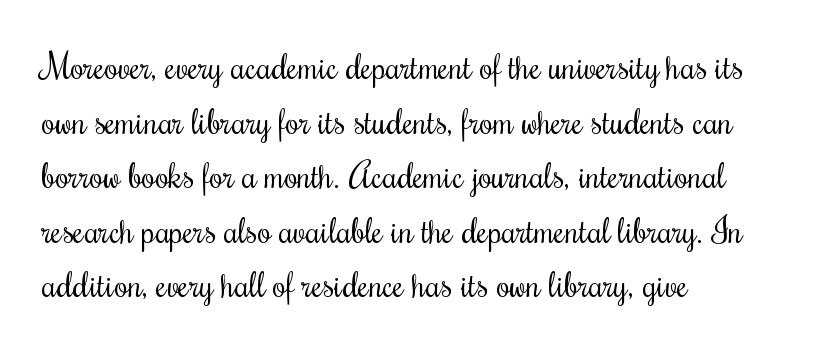
The letters advance in unequal steps, a hallmark of proportional type. No heavy texture on the line: the type isn't bold. Teacher's note: observe the even left margin — that is flush-left alignment. Baseline-to-baseline distance is the conventional proportion of letter height.
